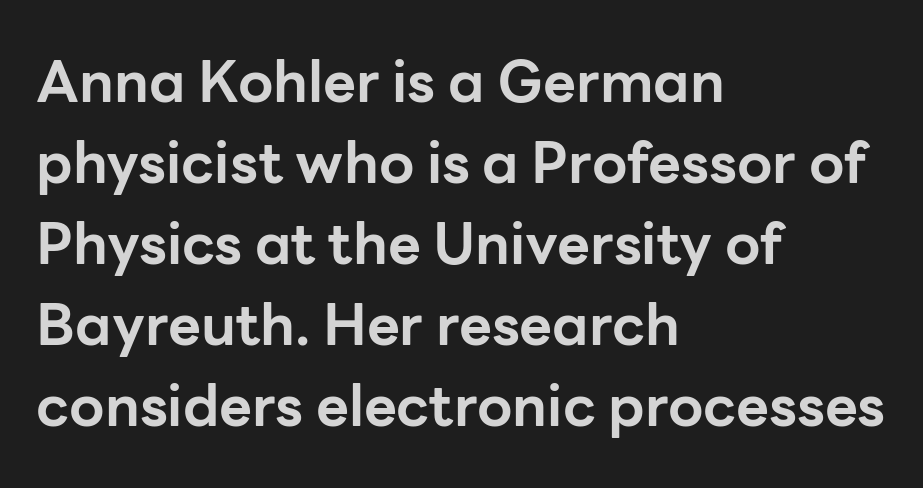
The image shows 57 px bold sans-serif type, upright; set left-aligned, normal line spacing (1.42x), normal letter spacing, not underlined; low stroke contrast and a medium x-height.
